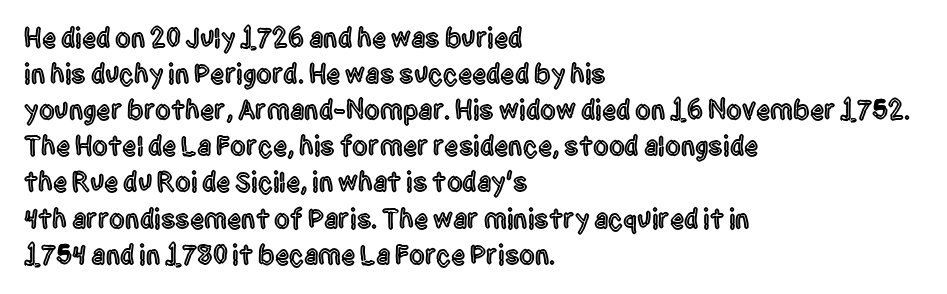
Does the lettering tilt? It doesn't — this is upright. Normally led — the rows are evenly, conventionally spaced. The rendering shows plain stroke endings on the letterforms — a sans-serif design. Descender tails drop into unmarked territory. Proportional: the letters do not fall into vertical columns. Tracking here is standard; glyphs follow each other at the usual distance.
